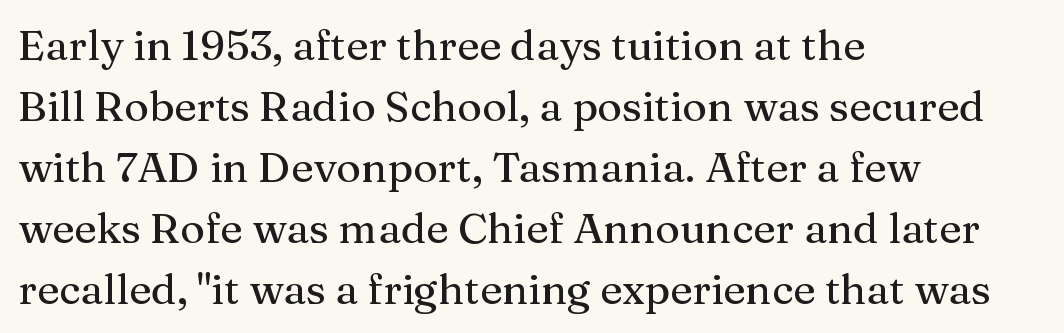
Q: Is the text italic (slanted)? A: No, it is upright.
Q: Is the typeface a serif or a sans-serif typeface? A: Serif.
Q: Is the text underlined? A: No.
Q: How is the paragraph aligned? A: Left-aligned.
Q: Is the spacing between letters normal or unusually wide? A: Normal.
Q: Is the spacing between lines tight, normal or loose? A: Normal.
Q: Width (condensed, normal, or wide)? A: Normal.
Q: Stroke contrast? A: Medium.
Q: x-height? A: Medium.
Q: Monospaced? A: No.
